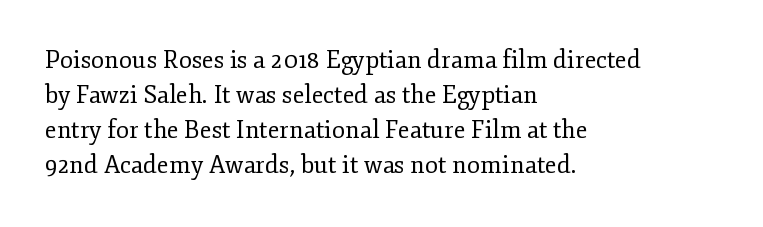
The image shows 24 px text type, upright; set left-aligned, normal line spacing (1.46x), normal letter spacing, not underlined.
